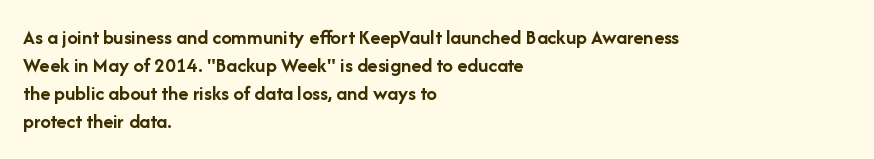
Anything drawn beneath the words? Only blank space. Evenly set lines give the paragraph a standard silhouette. In CSS terms this would be text-align: left. The font's upright variant was chosen for this text. Strokes here are thick enough to call this a true bold.
